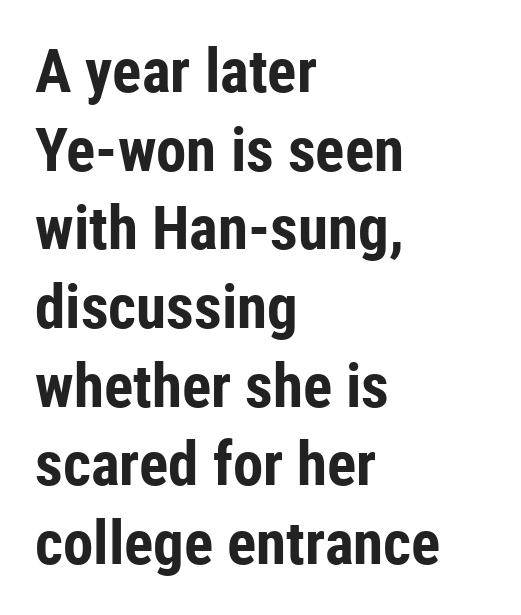
Each new line begins a customary step beneath the previous one. Line beginnings align vertically; line endings do not. Serif or sans? Sans — the stroke terminals are bare. Do the characters align in a grid? No, the font is proportional. The rendering uses a bold face; every stroke is thick and dark. Honestly, there is no underline to notice here at all.
